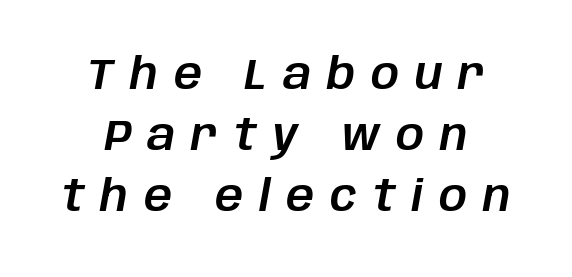
Q: Is the text italic (slanted)? A: Yes, it leans right by about 10 degrees.
Q: Is the text underlined? A: No.
Q: Is the spacing between letters normal or unusually wide? A: Unusually wide.
Q: Is the spacing between lines tight, normal or loose? A: Normal.
Q: Width (condensed, normal, or wide)? A: Normal.
Q: Stroke contrast? A: Low.
Q: x-height? A: Large.
Q: Monospaced? A: No.
